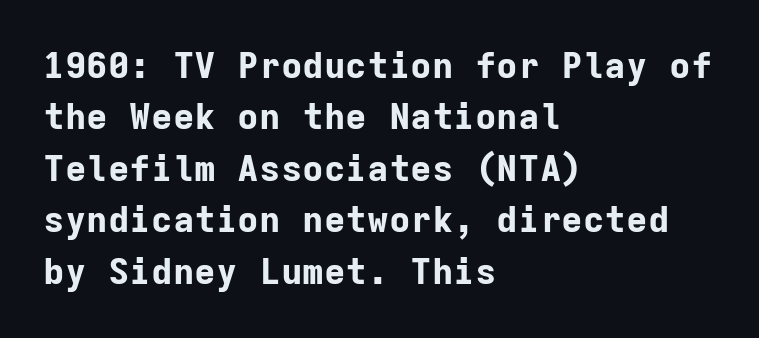
{"serif": "no", "italic": "no", "bold": "yes", "weight": "bold", "width": "normal", "stroke_contrast": "low", "x_height": "medium", "monospaced": "yes", "underline": "no", "align": "left", "line_spacing": "normal", "line_spacing_ratio": 1.43, "letter_spacing": "normal", "letter_spacing_em": 0.0, "glyph_px": 36}
